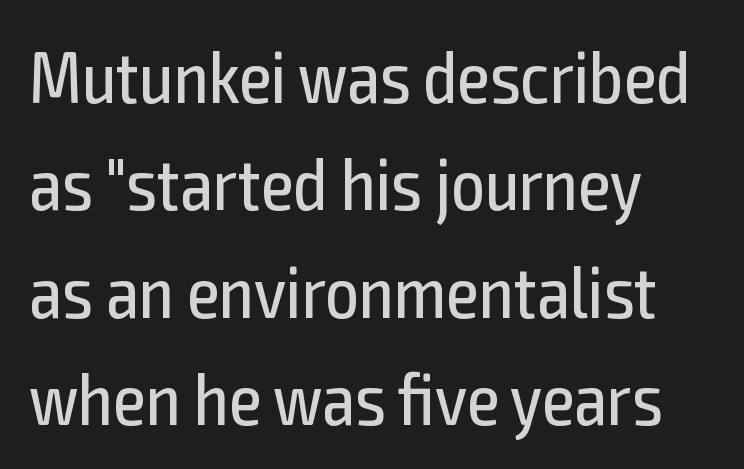
Q: Is the text bold? A: No.
Q: Is the text italic (slanted)? A: No, it is upright.
Q: Is the typeface a serif or a sans-serif typeface? A: Sans-serif.
Q: Is the text underlined? A: No.
Q: How is the paragraph aligned? A: Left-aligned.
Q: Is the spacing between letters normal or unusually wide? A: Normal.
Q: Is the spacing between lines tight, normal or loose? A: Normal.
Q: Width (condensed, normal, or wide)? A: Condensed.
Q: x-height? A: Medium.
Q: Monospaced? A: No.
